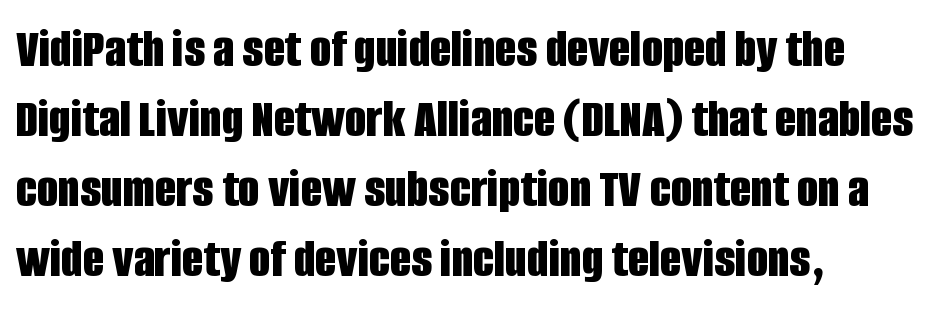
The image shows 55 px bold, condensed sans-serif type, upright; set left-aligned, normal line spacing (1.27x), normal letter spacing, not underlined; low stroke contrast and a large x-height.
